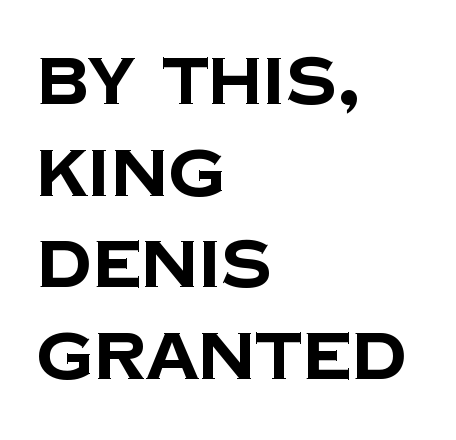
The image shows 66 px bold sans-serif type; set left-aligned, normal line spacing (1.39x), normal letter spacing, not underlined; low stroke contrast and a large x-height.
